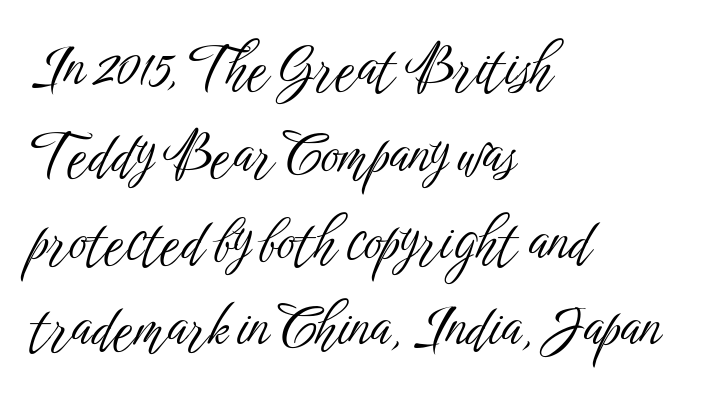
This sample keeps an unexceptional amount of space between lines. The gaps between neighbouring characters are ordinary and unremarkable. The area under the type is left untouched. In CSS terms this would be text-align: left.
